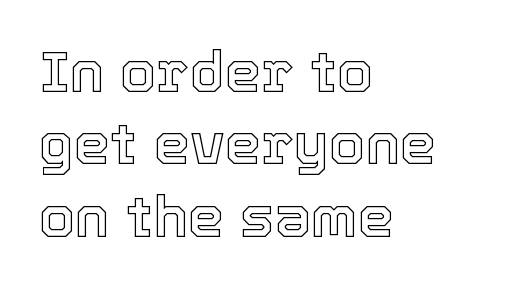
The image shows 58 px text type, upright; set left-aligned, normal line spacing (1.25x), normal letter spacing, not underlined; a medium x-height.
